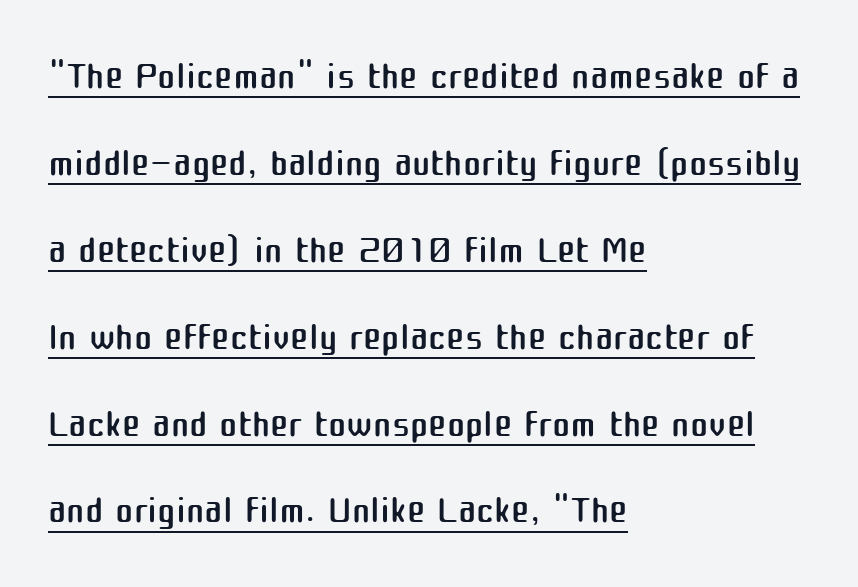
Tall strokes in this sample are plumb rather than angled. Classification — sans serif. Layout note: lines flush left. These characters rest on top of a visible drawn line.
